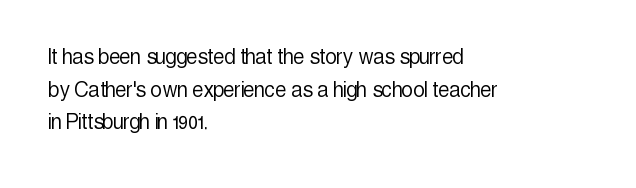
{"italic": "no", "bold": "no", "underline": "no", "align": "left", "line_spacing": "normal", "line_spacing_ratio": 1.31, "letter_spacing": "normal", "letter_spacing_em": 0.0, "glyph_px": 25}
